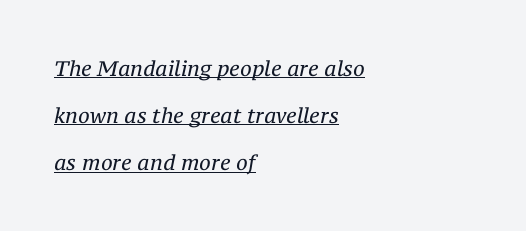
{"italic": "yes", "lean": "right", "slant_degrees": 12, "bold": "no", "underline": "yes", "align": "left", "line_spacing": "loose", "line_spacing_ratio": 2.25, "letter_spacing": "normal", "letter_spacing_em": 0.0, "glyph_px": 21}
